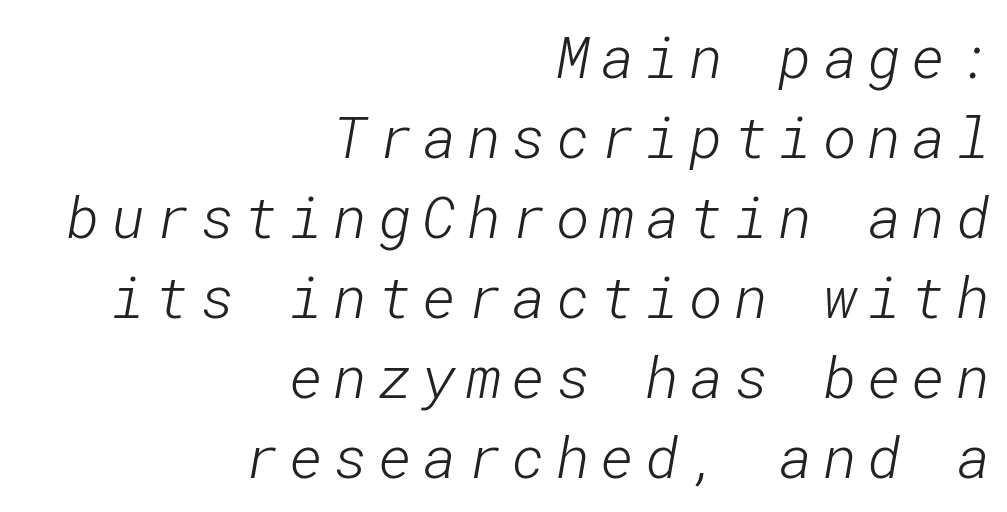
{"serif": "no", "bold": "no", "weight": "light", "width": "normal", "stroke_contrast": "low", "x_height": "medium", "underline": "no", "align": "right", "line_spacing": "normal", "line_spacing_ratio": 1.38, "glyph_px": 58}
